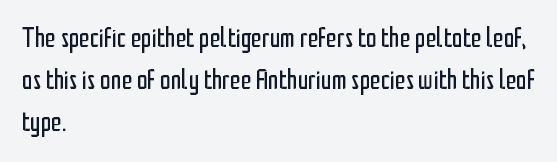
The image shows 27 px text type, upright; set left-aligned, normal line spacing (1.55x), normal letter spacing, not underlined.
